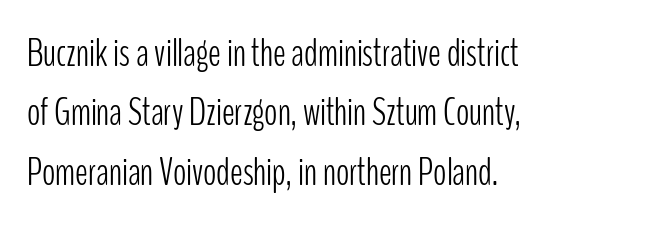
The image shows 39 px light, condensed sans-serif type, upright; set left-aligned, normal line spacing (1.52x), normal letter spacing, not underlined; low stroke contrast and a medium x-height.
